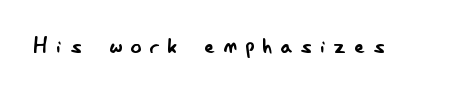
{"italic": "no", "bold": "no", "underline": "no", "letter_spacing": "wide", "letter_spacing_em": 0.32, "glyph_px": 27}
